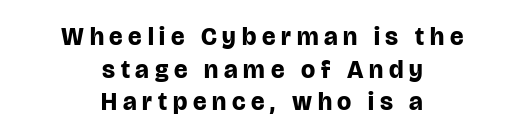
Italic? Not at all — the glyphs are vertical. Display-style spreading of the glyphs; the letterfit is very open. The rows are spaced the way most documents space them. Heft: maximum for text — a bold.
